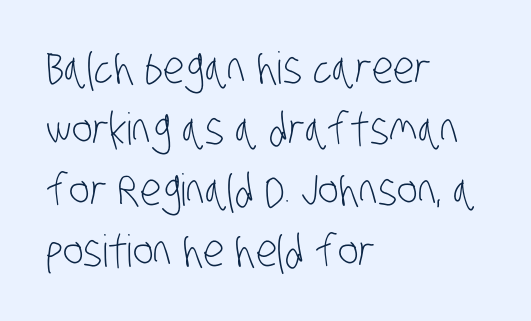
Q: Is the text bold? A: No.
Q: Is the typeface a serif or a sans-serif typeface? A: Sans-serif.
Q: Is the text underlined? A: No.
Q: How is the paragraph aligned? A: Left-aligned.
Q: Is the spacing between letters normal or unusually wide? A: Normal.
Q: Is the spacing between lines tight, normal or loose? A: Normal.
Q: Width (condensed, normal, or wide)? A: Condensed.
Q: Stroke contrast? A: Low.
Q: x-height? A: Large.
Q: Monospaced? A: No.
